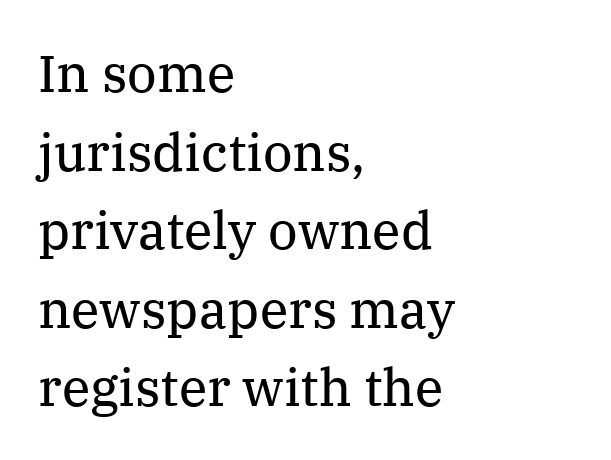
Character widths vary here, with narrow letters taking less room than wide ones. Does the type have serifs? Yes, each stem ends in a small foot. The rendering anchors every line to the left-hand side. Each row of text sits above clean, open space. This rendering leaves character spacing at its baseline value.
